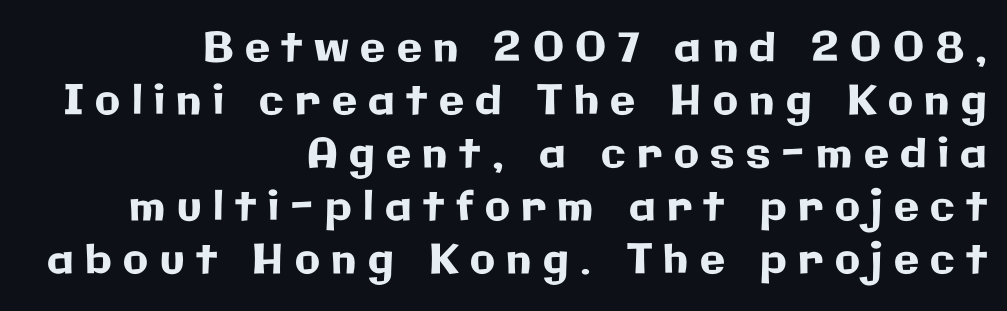
{"serif": "no", "italic": "no", "width": "normal", "stroke_contrast": "low", "x_height": "medium", "monospaced": "no", "underline": "no", "align": "right", "line_spacing": "normal", "line_spacing_ratio": 1.29, "letter_spacing": "wide", "letter_spacing_em": 0.28, "glyph_px": 41}
